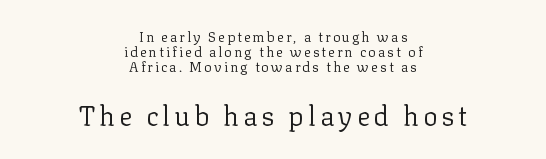
Q: Is the text bold? A: No.
Q: Is the text italic (slanted)? A: No, it is upright.
Q: Is the text underlined? A: No.
Q: How is the paragraph aligned? A: Centered.
Q: Is the spacing between lines tight, normal or loose? A: Tight.
Q: Which block of text is set in a larger size, the first (top) or the second (bottom)? A: The second (bottom) one.
